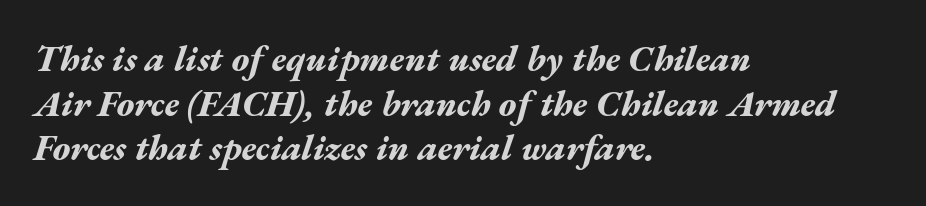
If you drew a ruler down the left edge, every line would touch it. These lines are rendered in a variable-pitch font. The words here are not underlined. If you drew a line through each stem, it would be angled. Each glyph is drawn with heavy, bold strokes.
